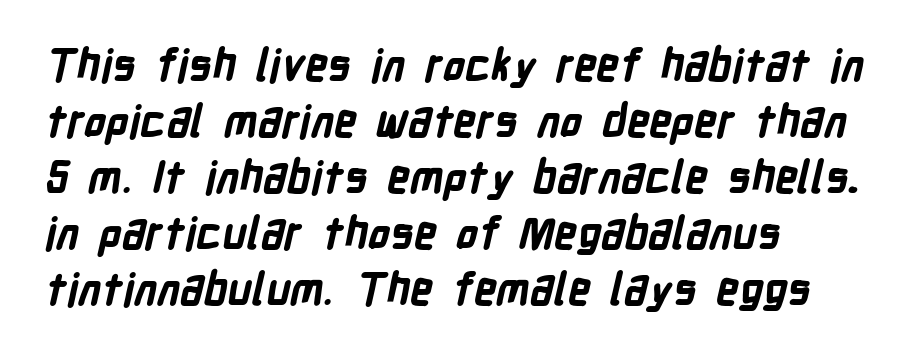
Q: Is the text bold? A: Yes.
Q: Is the typeface a serif or a sans-serif typeface? A: Sans-serif.
Q: Is the text underlined? A: No.
Q: How is the paragraph aligned? A: Left-aligned.
Q: Is the spacing between letters normal or unusually wide? A: Normal.
Q: Is the spacing between lines tight, normal or loose? A: Normal.
Q: Width (condensed, normal, or wide)? A: Condensed.
Q: Stroke contrast? A: Low.
Q: x-height? A: Medium.
Q: Monospaced? A: No.
